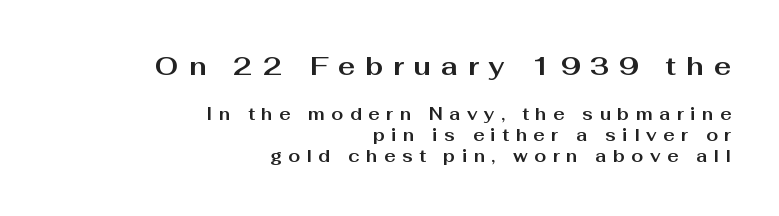
Q: Is the text bold? A: Yes.
Q: Is the text italic (slanted)? A: No, it is upright.
Q: Is the text underlined? A: No.
Q: How is the paragraph aligned? A: Right-aligned.
Q: Is the spacing between letters normal or unusually wide? A: Unusually wide.
Q: Is the spacing between lines tight, normal or loose? A: Normal.
Q: Which block of text is set in a larger size, the first (top) or the second (bottom)? A: The first (top) one.
